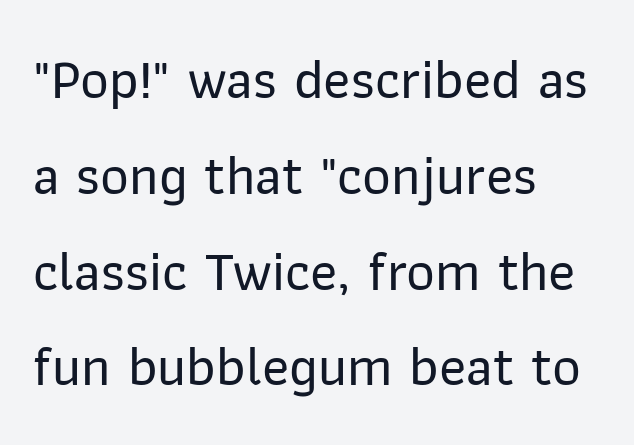
{"serif": "no", "italic": "no", "width": "normal", "stroke_contrast": "low", "x_height": "medium", "monospaced": "no", "underline": "no", "align": "left", "line_spacing_ratio": 1.71, "letter_spacing": "normal", "letter_spacing_em": 0.0, "glyph_px": 56}
